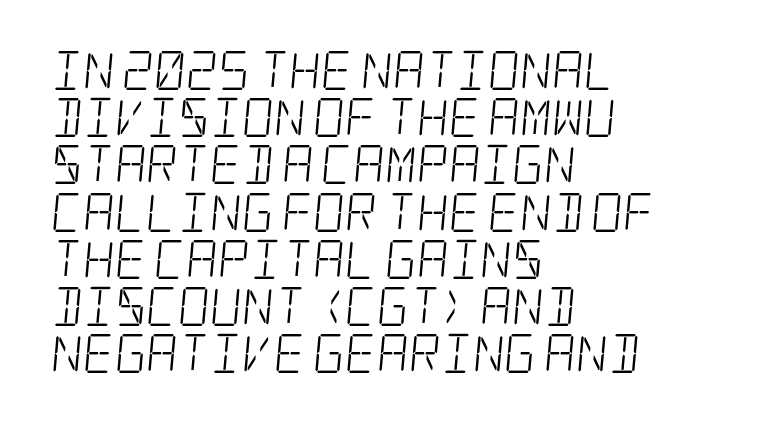
The space directly below the letters is spotless. Small tapered or slab feet sit at the stroke ends, so this counts as serif. The tracking reads as untouched default to a designer's eye. Weight: not bold — regular or lighter. Layout note: lines flush left.
